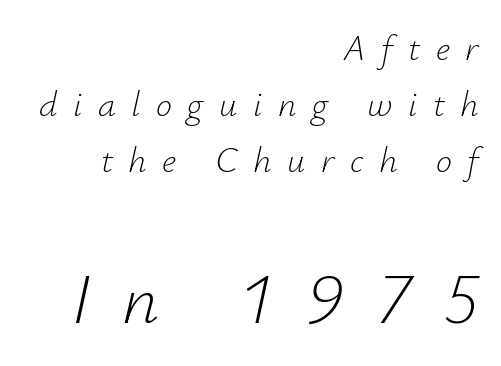
The image shows 72 px light type, italic (leaning right); set right-aligned, normal line spacing (1.55x), unusually wide letter spacing (+0.43 em), not underlined; the second (bottom) block is 2.0x larger; low stroke contrast and a small x-height.
